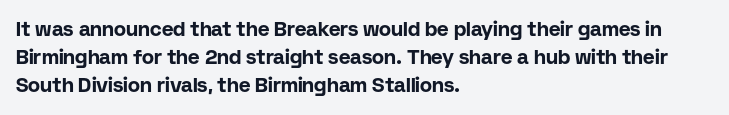
The image shows 20 px bold type, upright; set left-aligned, normal line spacing (1.4x), normal letter spacing, not underlined.
